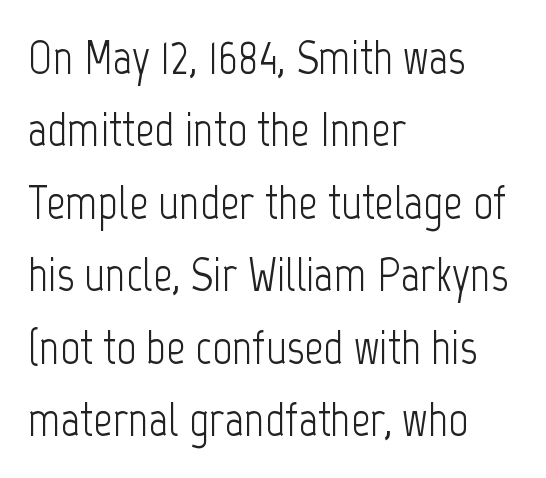
Q: Is the text bold? A: No.
Q: Is the text italic (slanted)? A: No, it is upright.
Q: Is the typeface a serif or a sans-serif typeface? A: Sans-serif.
Q: Is the text underlined? A: No.
Q: How is the paragraph aligned? A: Left-aligned.
Q: Is the spacing between letters normal or unusually wide? A: Normal.
Q: Is the spacing between lines tight, normal or loose? A: Normal.
Q: Width (condensed, normal, or wide)? A: Condensed.
Q: Stroke contrast? A: Low.
Q: x-height? A: Medium.
Q: Monospaced? A: No.
